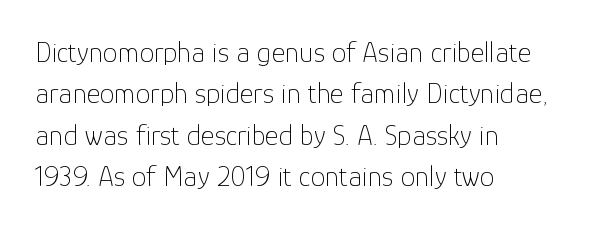
Q: Is the text bold? A: No.
Q: Is the text italic (slanted)? A: No, it is upright.
Q: Is the typeface a serif or a sans-serif typeface? A: Sans-serif.
Q: Is the text underlined? A: No.
Q: How is the paragraph aligned? A: Left-aligned.
Q: Is the spacing between letters normal or unusually wide? A: Normal.
Q: Is the spacing between lines tight, normal or loose? A: Normal.
Q: Width (condensed, normal, or wide)? A: Normal.
Q: Stroke contrast? A: Low.
Q: x-height? A: Medium.
Q: Monospaced? A: No.
